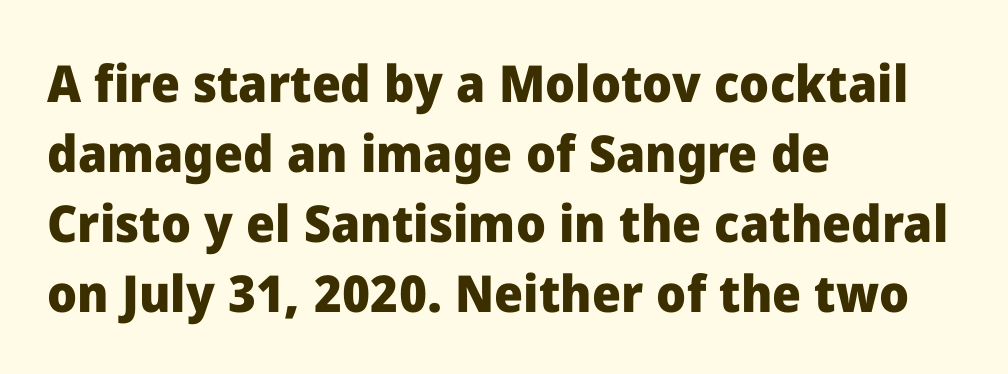
The image shows 51 px heavy sans-serif type, upright; set left-aligned, normal line spacing (1.37x), normal letter spacing, not underlined; low stroke contrast and a medium x-height.
